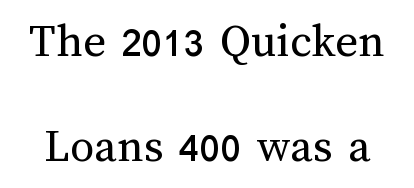
In terms of posture, this sample is upright. No extra ink here — the face is not bold. Rows of type keep a wide berth in the vertical direction. The horizontal fit of the characters is conventional and even.
